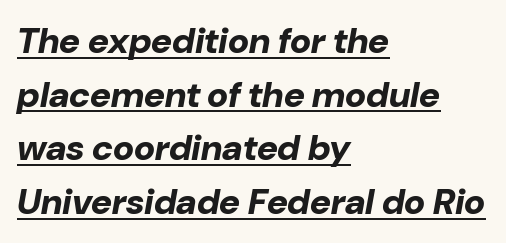
{"italic": "yes", "lean": "right", "slant_degrees": 10, "bold": "yes", "weight": "bold", "width": "normal", "stroke_contrast": "low", "x_height": "medium", "monospaced": "no", "underline": "yes", "align": "left", "line_spacing": "normal", "line_spacing_ratio": 1.49, "letter_spacing": "normal", "letter_spacing_em": 0.0, "glyph_px": 36}
